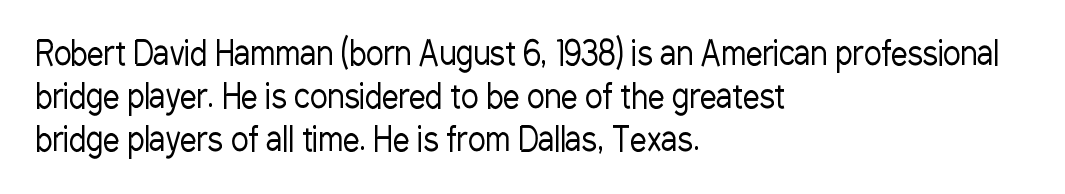
Q: Is the text bold? A: No.
Q: Is the text italic (slanted)? A: No, it is upright.
Q: Is the typeface a serif or a sans-serif typeface? A: Sans-serif.
Q: Is the text underlined? A: No.
Q: How is the paragraph aligned? A: Left-aligned.
Q: Is the spacing between letters normal or unusually wide? A: Normal.
Q: Is the spacing between lines tight, normal or loose? A: Normal.
Q: Width (condensed, normal, or wide)? A: Condensed.
Q: Stroke contrast? A: Low.
Q: x-height? A: Medium.
Q: Monospaced? A: No.
